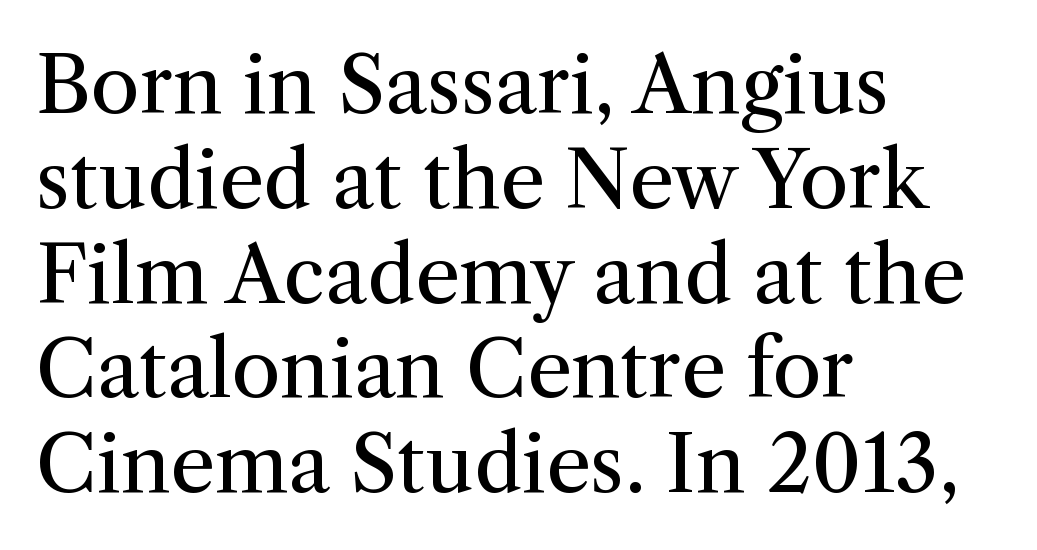
Q: Is the text bold? A: No.
Q: Is the text italic (slanted)? A: No, it is upright.
Q: Is the typeface a serif or a sans-serif typeface? A: Serif.
Q: Is the text underlined? A: No.
Q: How is the paragraph aligned? A: Left-aligned.
Q: Is the spacing between letters normal or unusually wide? A: Normal.
Q: Width (condensed, normal, or wide)? A: Normal.
Q: Stroke contrast? A: Medium.
Q: x-height? A: Medium.
Q: Monospaced? A: No.
